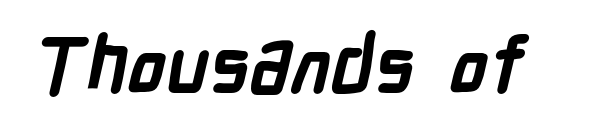
{"serif": "no", "bold": "yes", "weight": "semibold", "width": "condensed", "stroke_contrast": "low", "x_height": "medium", "monospaced": "no", "underline": "no", "letter_spacing": "normal", "letter_spacing_em": 0.0, "glyph_px": 78}
